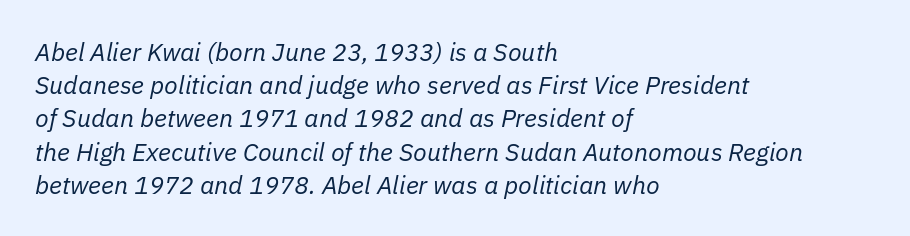
{"italic": "yes", "lean": "right", "slant_degrees": 11, "bold": "no", "underline": "no", "align": "left", "line_spacing": "normal", "line_spacing_ratio": 1.33, "letter_spacing": "normal", "letter_spacing_em": 0.0, "glyph_px": 25}
